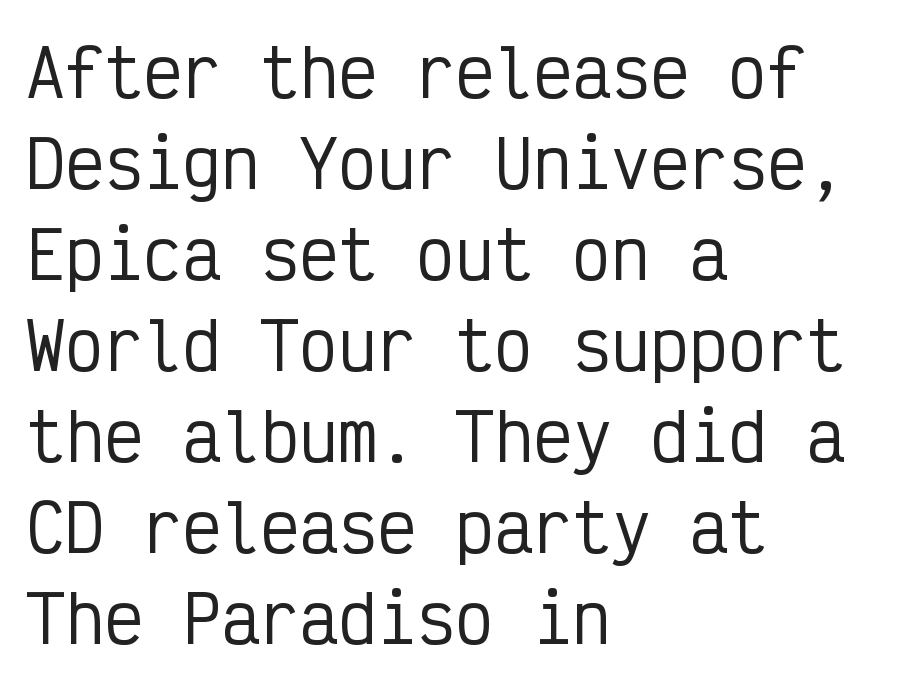
Q: Is the text italic (slanted)? A: No, it is upright.
Q: Is the typeface a serif or a sans-serif typeface? A: Sans-serif.
Q: Is the text underlined? A: No.
Q: How is the paragraph aligned? A: Left-aligned.
Q: Is the spacing between letters normal or unusually wide? A: Normal.
Q: Is the spacing between lines tight, normal or loose? A: Normal.
Q: Width (condensed, normal, or wide)? A: Condensed.
Q: Stroke contrast? A: Low.
Q: x-height? A: Medium.
Q: Monospaced? A: Yes.
